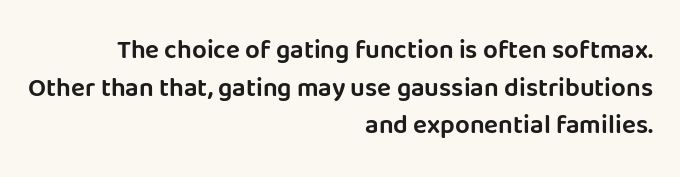
The image shows 26 px text type, upright; set right-aligned, normal line spacing (1.45x), normal letter spacing, not underlined.
